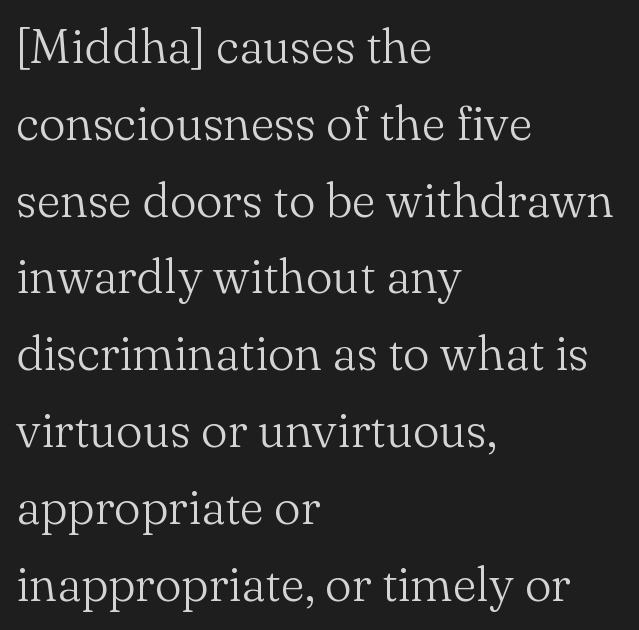
Style check: upright. Look at the tracking — it's just the regular setting, nothing added. Here the designer chose a conventional face with non-uniform glyph widths. The compositor pushed each line to the left boundary. Is this a sans? No — the strokes have serifs.
